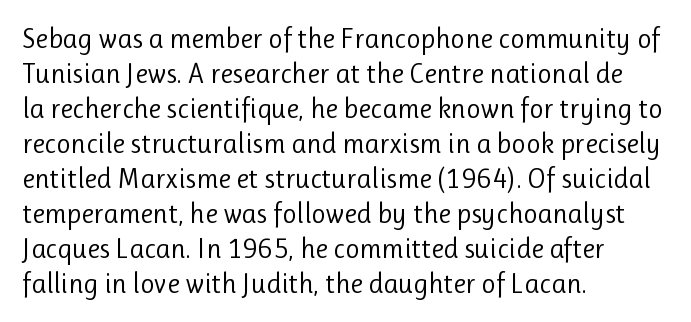
{"serif": "no", "italic": "no", "bold": "no", "weight": "regular", "width": "normal", "stroke_contrast": "low", "x_height": "medium", "monospaced": "no", "underline": "no", "align": "left", "line_spacing": "normal", "line_spacing_ratio": 1.25, "letter_spacing": "normal", "letter_spacing_em": 0.0, "glyph_px": 28}
